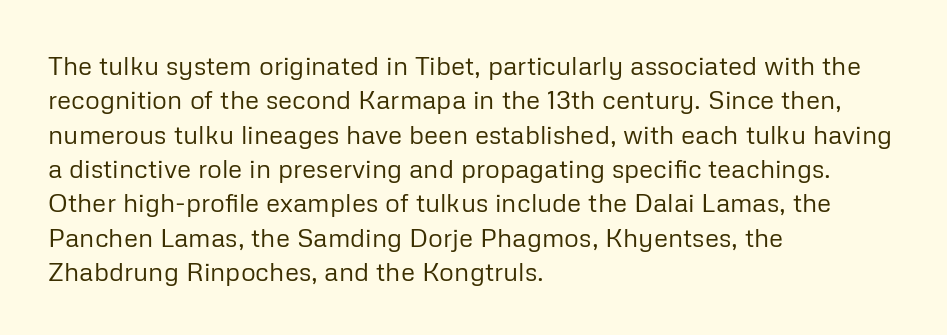
Leftover space on each line is placed entirely after the last word. Notice how the stems are strictly vertical — no italics here. The rendering uses a moderate line-height, typical for paragraphs. Underlining? Definitely not there. A light-to-regular cut is what we see here.
